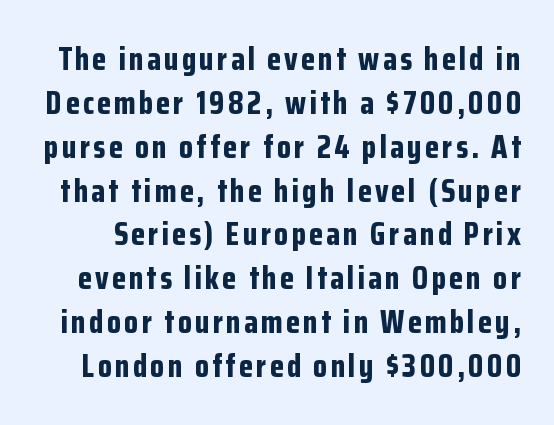
Bold? Absolutely — the strokes are thick and heavy. The letters carry no serifs — their stems end cleanly without finishing strokes. Horizontal bands of white between lines are of average thickness. Style check: upright. Clear beneath every line of the passage. The letters advance in unequal steps, a hallmark of proportional type.
